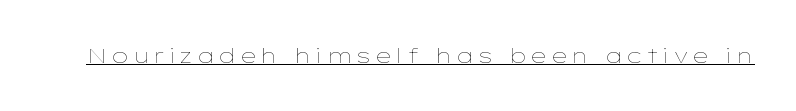
No extra ink here — the face is not bold. The rendered words wear a rule along their underside. Quick note: not italic, upright.
